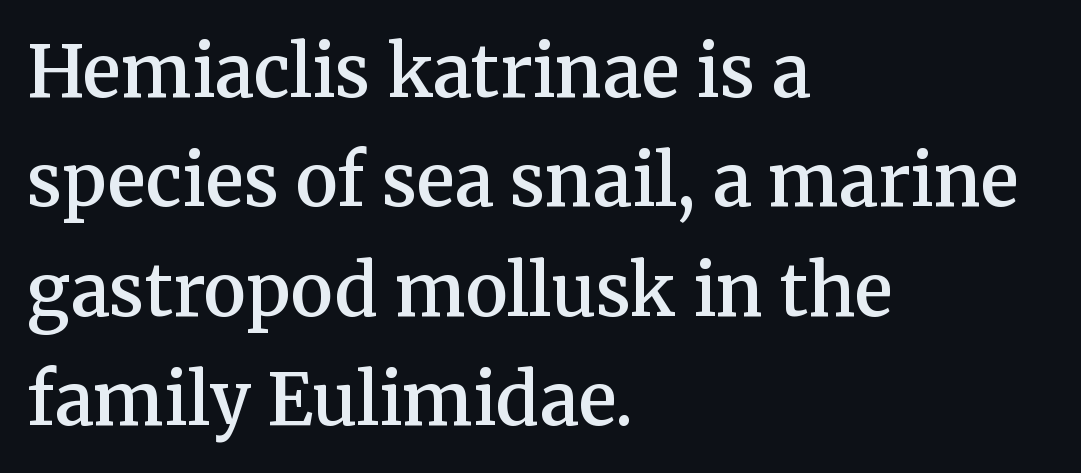
Q: Is the text bold? A: Semi-bold.
Q: Is the text italic (slanted)? A: No, it is upright.
Q: Is the typeface a serif or a sans-serif typeface? A: Serif.
Q: Is the text underlined? A: No.
Q: How is the paragraph aligned? A: Left-aligned.
Q: Is the spacing between letters normal or unusually wide? A: Normal.
Q: Is the spacing between lines tight, normal or loose? A: Normal.
Q: Width (condensed, normal, or wide)? A: Normal.
Q: Stroke contrast? A: Medium.
Q: x-height? A: Medium.
Q: Monospaced? A: No.
